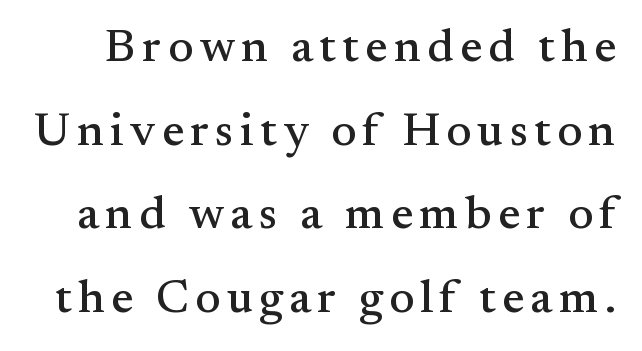
The image shows 47 px serif type, upright; set line spacing 1.78x, not underlined; medium stroke contrast and a small x-height.
